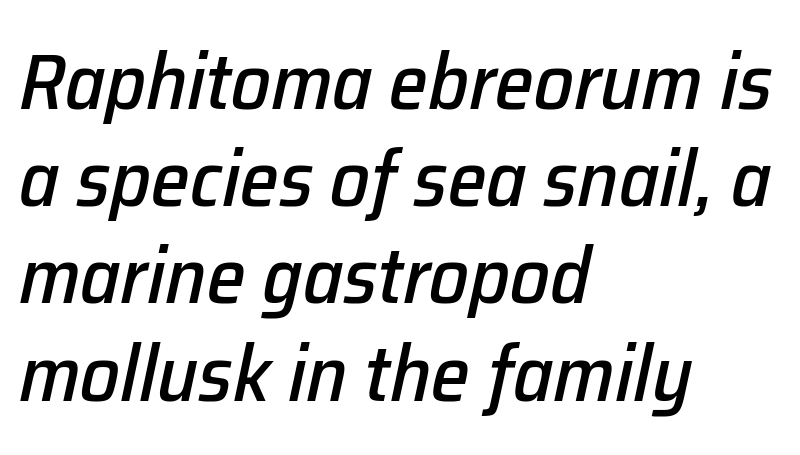
Leftover space on each line is placed entirely after the last word. Does extra space separate the letters? No, they use regular spacing. The space directly below the letters is spotless. Emphasis-style slanted type is in use.
